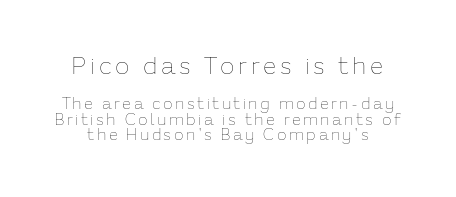
{"italic": "no", "bold": "no", "underline": "no", "line_spacing": "tight", "line_spacing_ratio": 0.96, "larger_block": "first", "size_ratio": 1.5, "glyph_px": 24}
